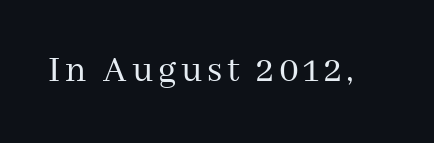
Q: Is the text bold? A: No.
Q: Is the text italic (slanted)? A: No, it is upright.
Q: Is the typeface a serif or a sans-serif typeface? A: Serif.
Q: Is the text underlined? A: No.
Q: Width (condensed, normal, or wide)? A: Normal.
Q: Stroke contrast? A: Medium.
Q: x-height? A: Medium.
Q: Monospaced? A: No.
